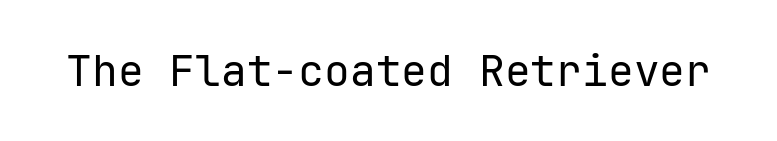
Each letter, wide or thin by design, is forced into the same width here. The passage shown has conventional tracking throughout. Tall strokes in this sample are plumb rather than angled. Unlike a traditional serif, this face leaves its strokes unadorned. The strip under each line holds only bare page.
